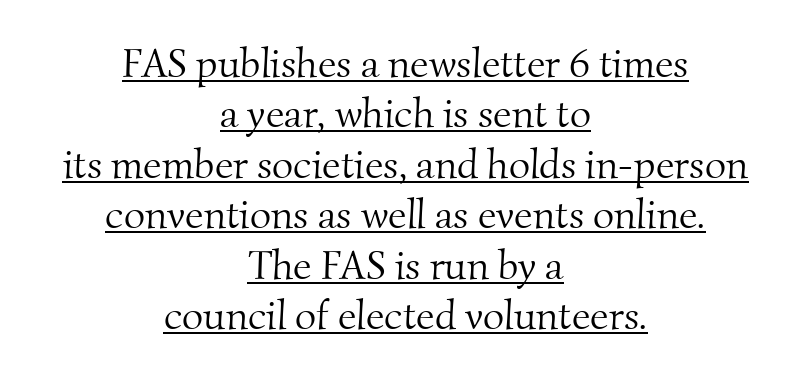
{"serif": "yes", "bold": "no", "weight": "light", "width": "normal", "stroke_contrast": "medium", "x_height": "small", "monospaced": "no", "underline": "yes", "align": "center", "line_spacing_ratio": 1.23, "letter_spacing": "normal", "letter_spacing_em": 0.0, "glyph_px": 41}
